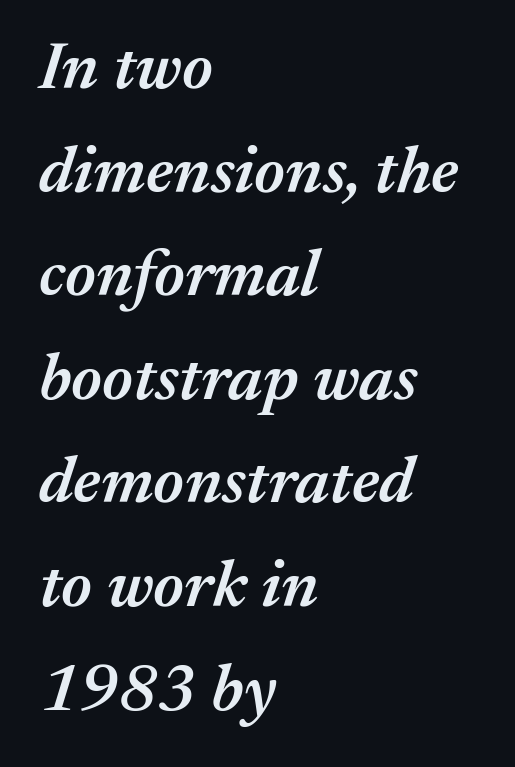
{"italic": "yes", "lean": "right", "slant_degrees": 17, "bold": "semi", "weight": "semibold", "width": "normal", "stroke_contrast": "medium", "x_height": "medium", "monospaced": "no", "underline": "no", "align": "left", "line_spacing": "normal", "line_spacing_ratio": 1.57, "letter_spacing": "normal", "letter_spacing_em": 0.0, "glyph_px": 66}
